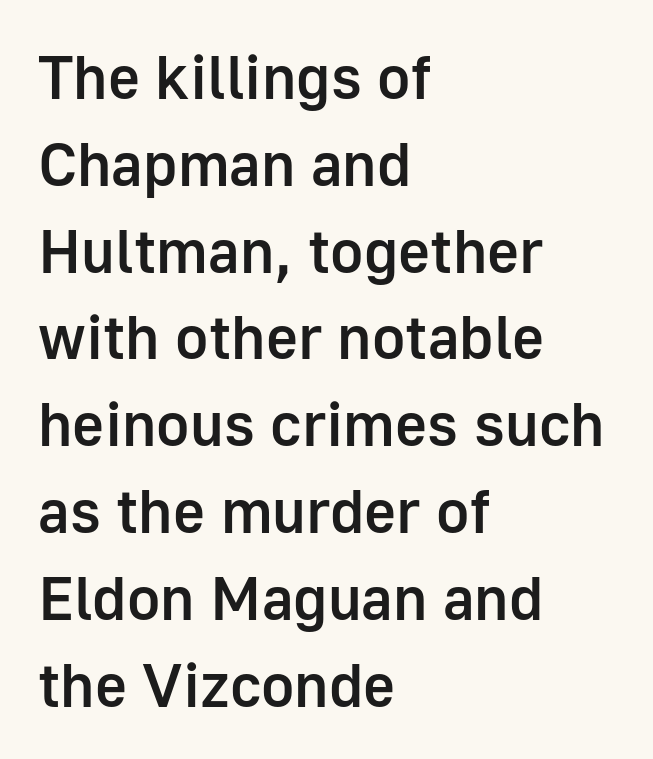
{"serif": "no", "italic": "no", "bold": "semi", "weight": "semibold", "width": "normal", "stroke_contrast": "low", "x_height": "medium", "monospaced": "no", "underline": "no", "align": "left", "line_spacing": "normal", "line_spacing_ratio": 1.4, "letter_spacing": "normal", "letter_spacing_em": 0.0, "glyph_px": 62}
